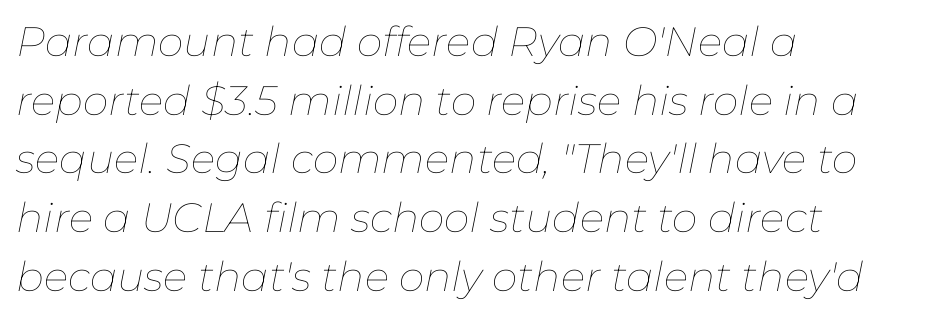
The image shows 41 px thin type, italic (leaning right); set left-aligned, normal line spacing (1.43x), normal letter spacing, not underlined; low stroke contrast and a medium x-height.
